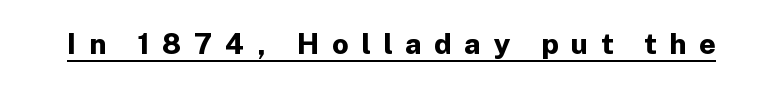
Does the weight exceed regular? Yes, all the way to bold. In terms of letterform style, serifs are entirely absent. Looks like someone drew a line under every word here. Is this a fixed-width face? No — the glyphs have proportional, varying widths. Upright lettering throughout.
